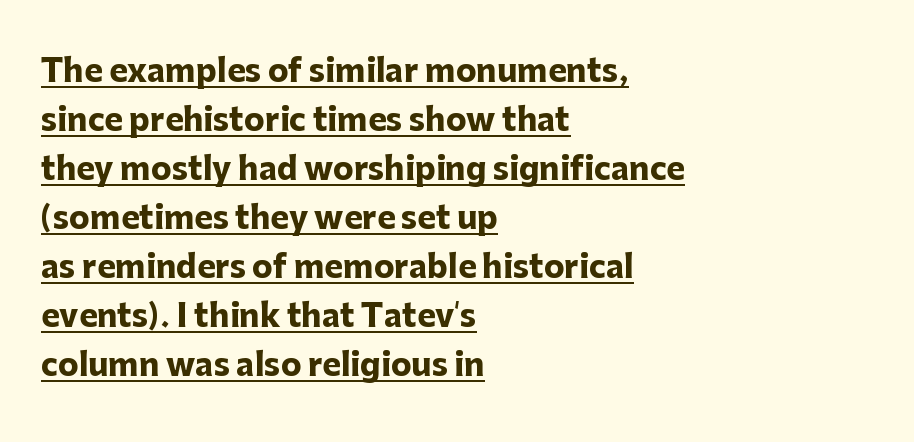
Q: Is the text bold? A: Yes.
Q: Is the text italic (slanted)? A: No, it is upright.
Q: Is the typeface a serif or a sans-serif typeface? A: Sans-serif.
Q: Is the text underlined? A: Yes.
Q: How is the paragraph aligned? A: Left-aligned.
Q: Is the spacing between letters normal or unusually wide? A: Normal.
Q: Is the spacing between lines tight, normal or loose? A: Normal.
Q: Width (condensed, normal, or wide)? A: Normal.
Q: Stroke contrast? A: Low.
Q: x-height? A: Medium.
Q: Monospaced? A: No.
